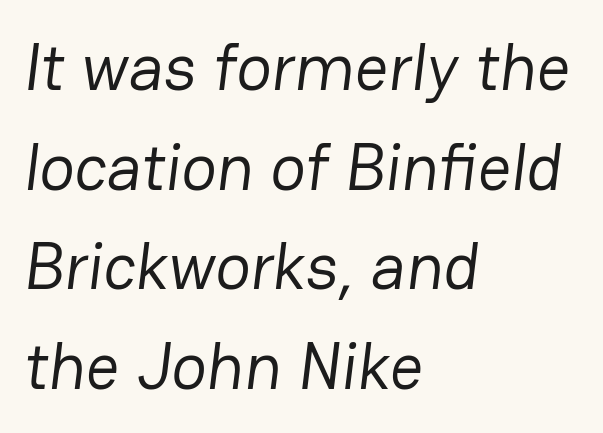
Q: Is the text bold? A: No.
Q: Is the typeface a serif or a sans-serif typeface? A: Sans-serif.
Q: Is the text underlined? A: No.
Q: How is the paragraph aligned? A: Left-aligned.
Q: Is the spacing between letters normal or unusually wide? A: Normal.
Q: Is the spacing between lines tight, normal or loose? A: Normal.
Q: Width (condensed, normal, or wide)? A: Normal.
Q: Stroke contrast? A: Low.
Q: x-height? A: Medium.
Q: Monospaced? A: No.
